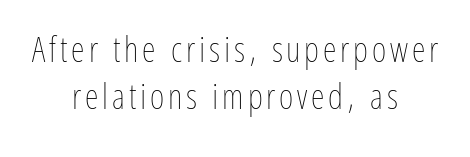
Q: Is the text bold? A: No.
Q: Is the text italic (slanted)? A: No, it is upright.
Q: Is the text underlined? A: No.
Q: How is the paragraph aligned? A: Centered.
Q: Is the spacing between lines tight, normal or loose? A: Normal.
Q: Width (condensed, normal, or wide)? A: Condensed.
Q: Stroke contrast? A: Low.
Q: x-height? A: Medium.
Q: Monospaced? A: No.
